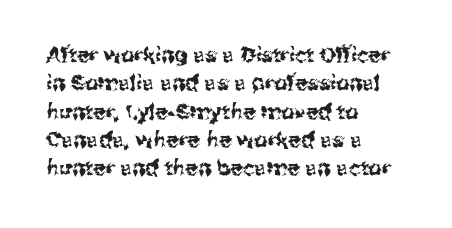
Posture: upright roman. The foot of each line stays bare and open. The passage shown stacks its lines at a standard gap. Alignment: flush left. The horizontal fit of the characters is conventional and even.
